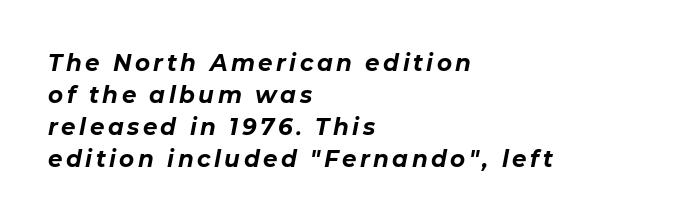
There's an unmistakable incline to the writing here. Each new line begins a customary step beneath the previous one. The rendering uses a bold face; every stroke is thick and dark. Each line starts at the same left margin while the right side varies. Underlining? Definitely not there.
